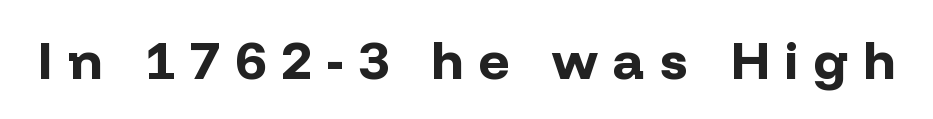
{"serif": "no", "italic": "no", "bold": "yes", "weight": "bold", "width": "normal", "stroke_contrast": "low", "x_height": "medium", "monospaced": "no", "underline": "no", "letter_spacing": "wide", "letter_spacing_em": 0.28, "glyph_px": 53}
